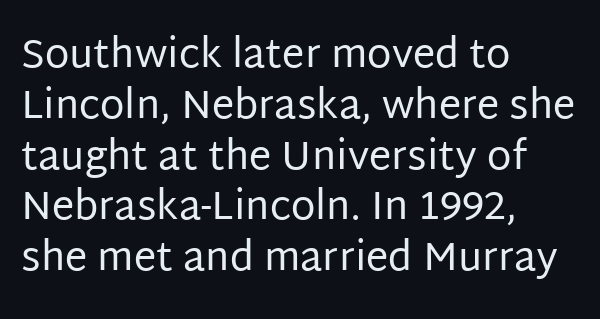
Q: Is the text bold? A: No.
Q: Is the text italic (slanted)? A: No, it is upright.
Q: Is the typeface a serif or a sans-serif typeface? A: Sans-serif.
Q: Is the text underlined? A: No.
Q: How is the paragraph aligned? A: Left-aligned.
Q: Is the spacing between letters normal or unusually wide? A: Normal.
Q: Is the spacing between lines tight, normal or loose? A: Normal.
Q: Width (condensed, normal, or wide)? A: Normal.
Q: Stroke contrast? A: Low.
Q: x-height? A: Large.
Q: Monospaced? A: No.
